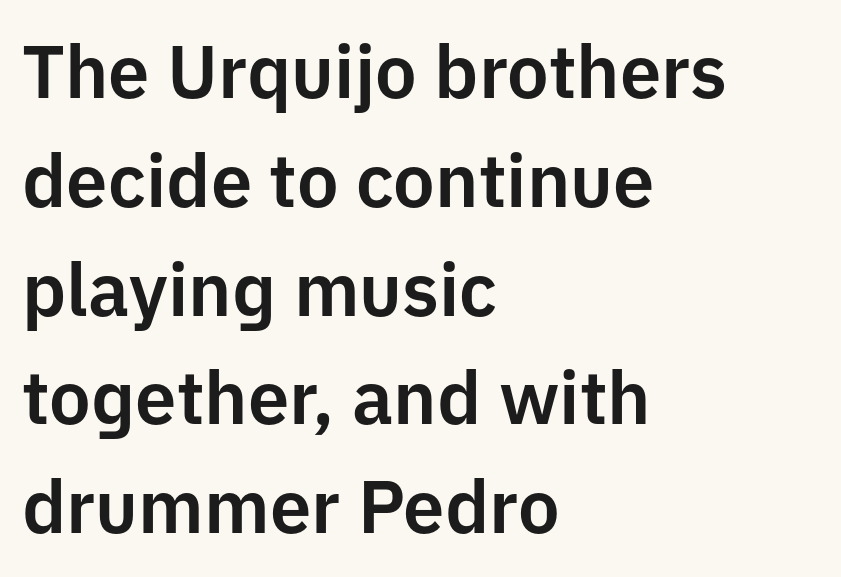
The image shows 74 px sans-serif type, upright; set left-aligned, normal line spacing (1.47x), normal letter spacing, not underlined; low stroke contrast and a medium x-height.
